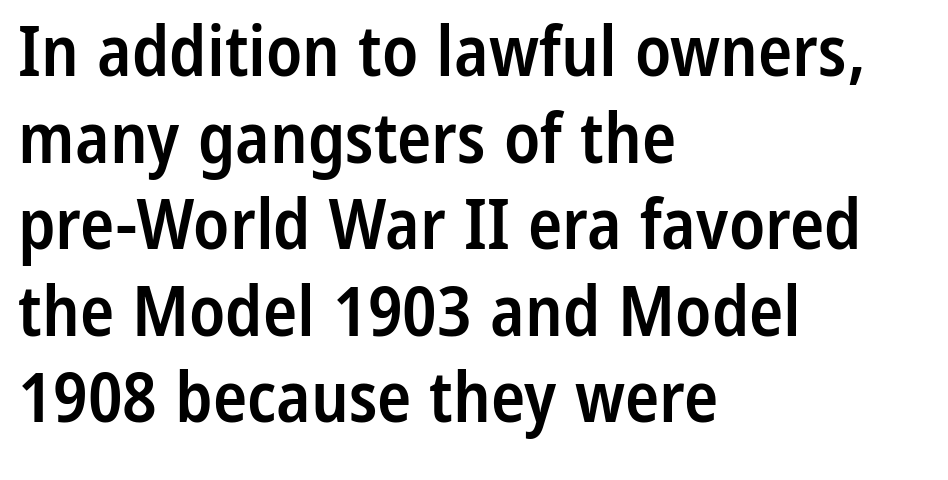
Look at the tracking — it's just the regular setting, nothing added. Spacing verdict: proportional, widths tailored to each character. Each letter's strokes conclude bluntly, with no projecting serifs. Is the type bold? Partly — it's a semibold, heavier than regular but not fully bold. Words float on clear page, feet unadorned. If you drew a ruler down the left edge, every line would touch it.
